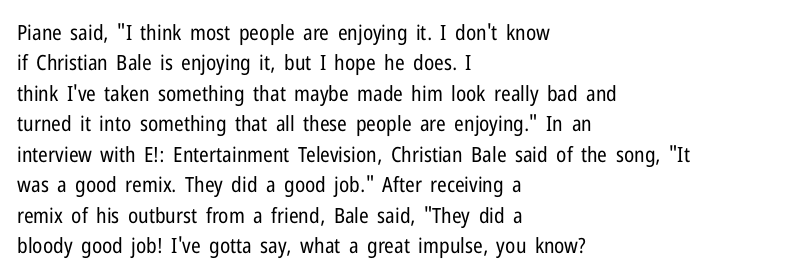
The image shows 21 px text type, upright; set left-aligned, normal line spacing (1.45x), normal letter spacing, not underlined.
